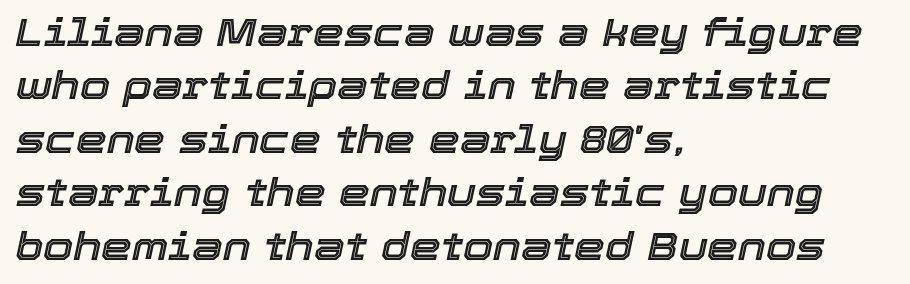
{"italic": "yes", "lean": "right", "slant_degrees": 12, "width": "normal", "x_height": "medium", "monospaced": "no", "underline": "no", "align": "left", "line_spacing": "normal", "line_spacing_ratio": 1.37, "letter_spacing": "normal", "letter_spacing_em": 0.0, "glyph_px": 39}
